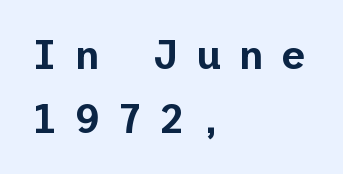
Q: Is the text italic (slanted)? A: No, it is upright.
Q: Is the typeface a serif or a sans-serif typeface? A: Sans-serif.
Q: Is the text underlined? A: No.
Q: How is the paragraph aligned? A: Left-aligned.
Q: Is the spacing between letters normal or unusually wide? A: Unusually wide.
Q: Is the spacing between lines tight, normal or loose? A: Normal.
Q: Width (condensed, normal, or wide)? A: Normal.
Q: Stroke contrast? A: Low.
Q: x-height? A: Medium.
